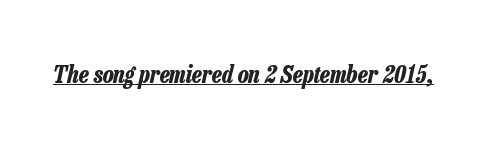
Q: Is the text bold? A: Yes.
Q: Is the text italic (slanted)? A: Yes, it leans right by about 13 degrees.
Q: Is the text underlined? A: Yes.
Q: Is the spacing between letters normal or unusually wide? A: Normal.
